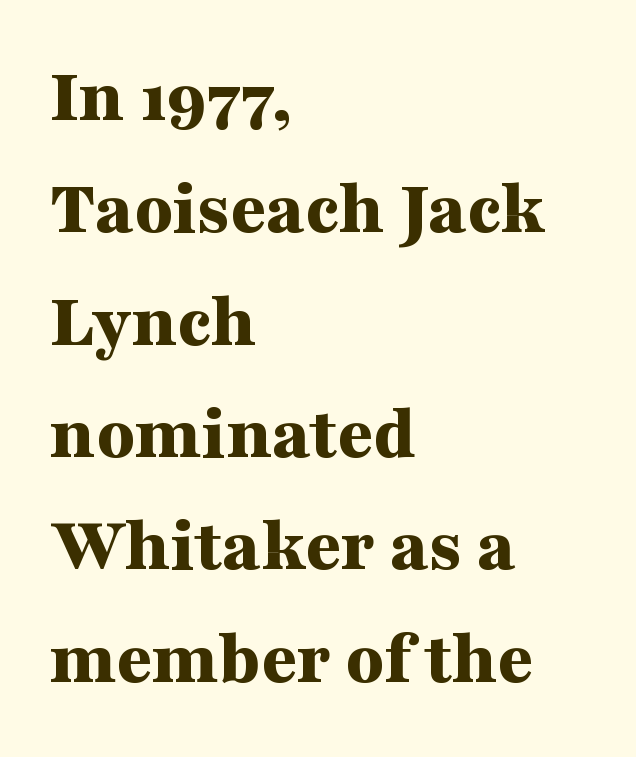
A typesetter would mark this as roman, not italic. Note: serifs present on the glyphs. The leading is moderate, giving the passage an even texture. The letters sit at their default tracking, neither squeezed nor spread.
